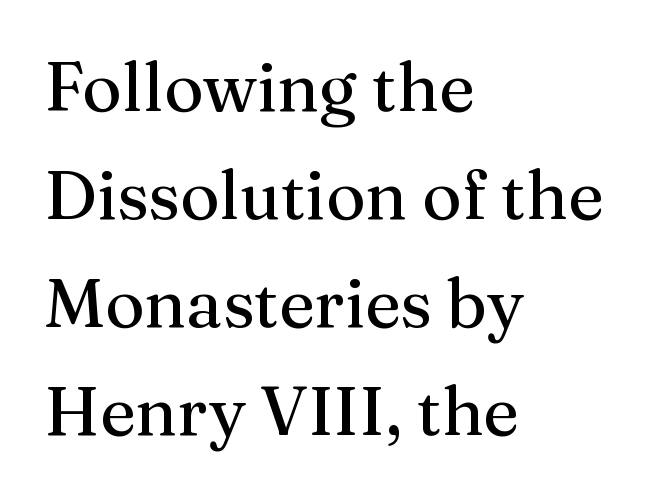
The image shows 68 px serif type, upright; set left-aligned, normal line spacing (1.59x), normal letter spacing, not underlined; medium stroke contrast and a medium x-height.
